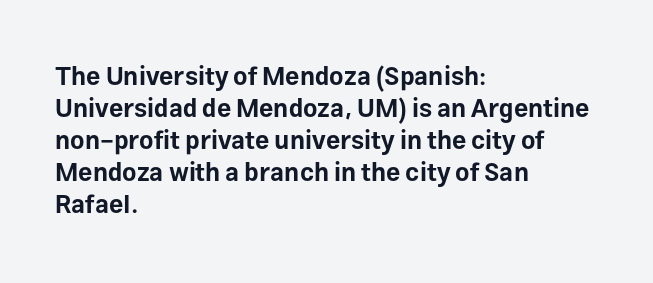
Q: Is the text bold? A: Yes.
Q: Is the text italic (slanted)? A: No, it is upright.
Q: Is the text underlined? A: No.
Q: How is the paragraph aligned? A: Left-aligned.
Q: Is the spacing between letters normal or unusually wide? A: Normal.
Q: Is the spacing between lines tight, normal or loose? A: Normal.
